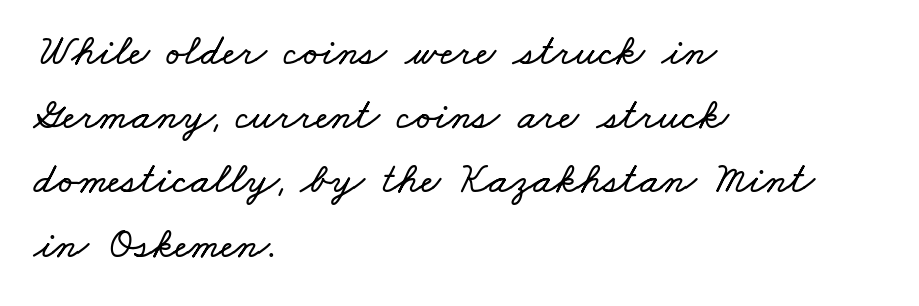
{"width": "wide", "stroke_contrast": "low", "x_height": "small", "monospaced": "no", "underline": "no", "align": "left", "line_spacing": "normal", "line_spacing_ratio": 1.46, "letter_spacing": "normal", "letter_spacing_em": 0.0, "glyph_px": 44}
